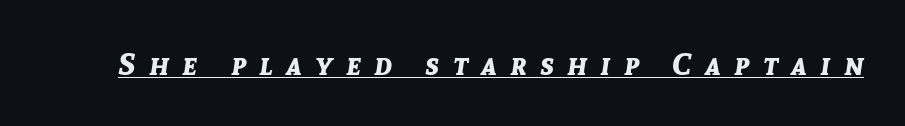
The image shows 31 px bold type, italic (leaning right); set unusually wide letter spacing (+0.43 em), underlined; low stroke contrast and a medium x-height.
